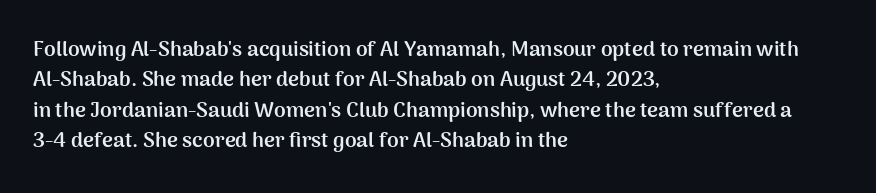
Q: Is the text bold? A: Yes.
Q: Is the text italic (slanted)? A: No, it is upright.
Q: Is the text underlined? A: No.
Q: How is the paragraph aligned? A: Left-aligned.
Q: Is the spacing between letters normal or unusually wide? A: Normal.
Q: Is the spacing between lines tight, normal or loose? A: Normal.
